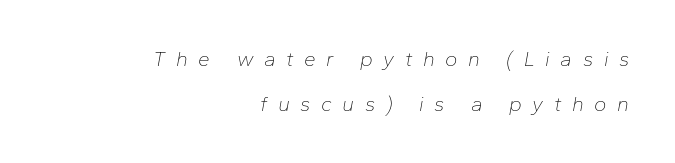
Q: Is the text bold? A: No.
Q: Is the text italic (slanted)? A: Yes, it leans right by about 10 degrees.
Q: Is the text underlined? A: No.
Q: How is the paragraph aligned? A: Right-aligned.
Q: Is the spacing between letters normal or unusually wide? A: Unusually wide.
Q: Is the spacing between lines tight, normal or loose? A: Loose.
